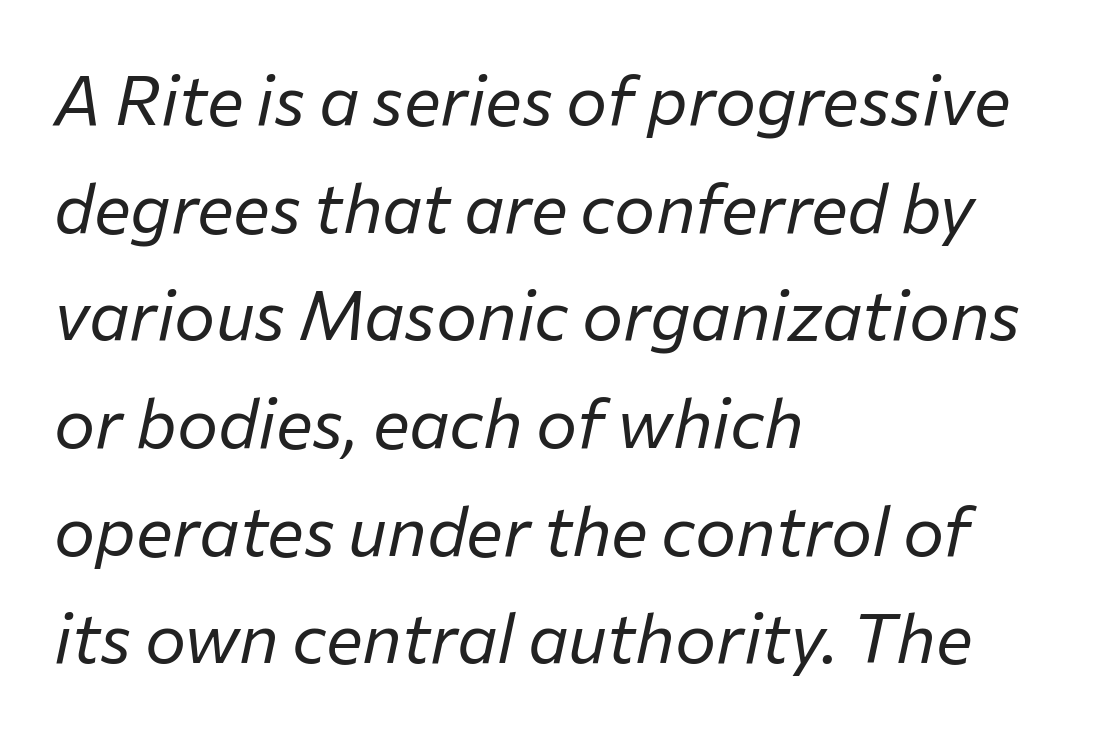
The tracking reads as untouched default to a designer's eye. There's an unmistakable incline to the writing here. A bare baseline throughout the passage. A typesetter would call this proportional, since set widths differ per character. Is the block centered? No — it sits flush against the left margin.
